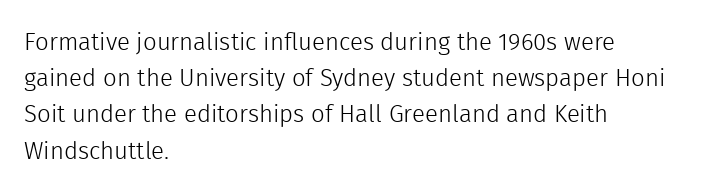
The image shows 24 px text type, upright; set left-aligned, normal line spacing (1.51x), normal letter spacing, not underlined.
